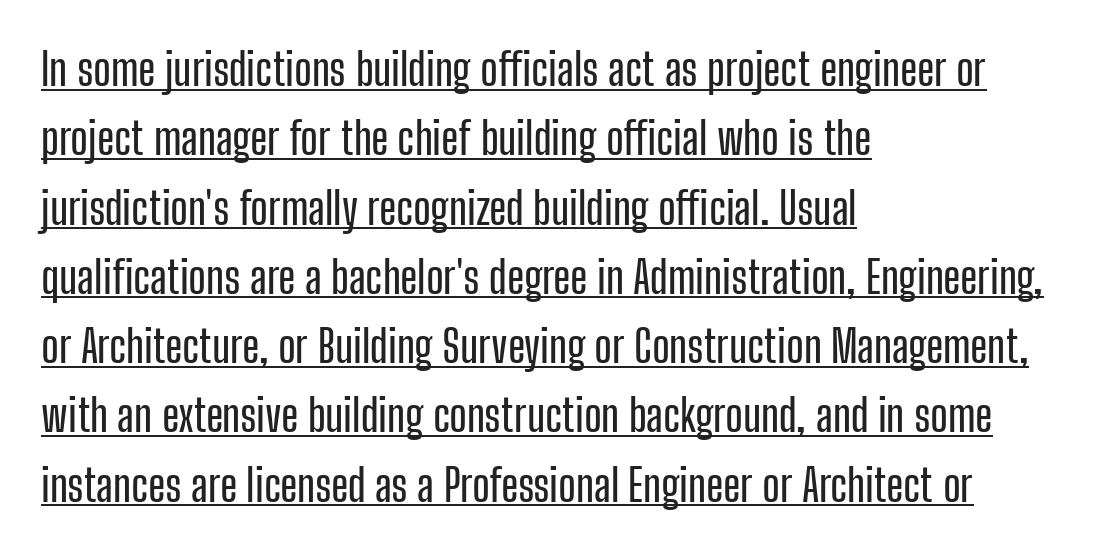
The image shows 45 px condensed sans-serif type, upright; set left-aligned, normal line spacing (1.54x), normal letter spacing, underlined; low stroke contrast and a medium x-height.
